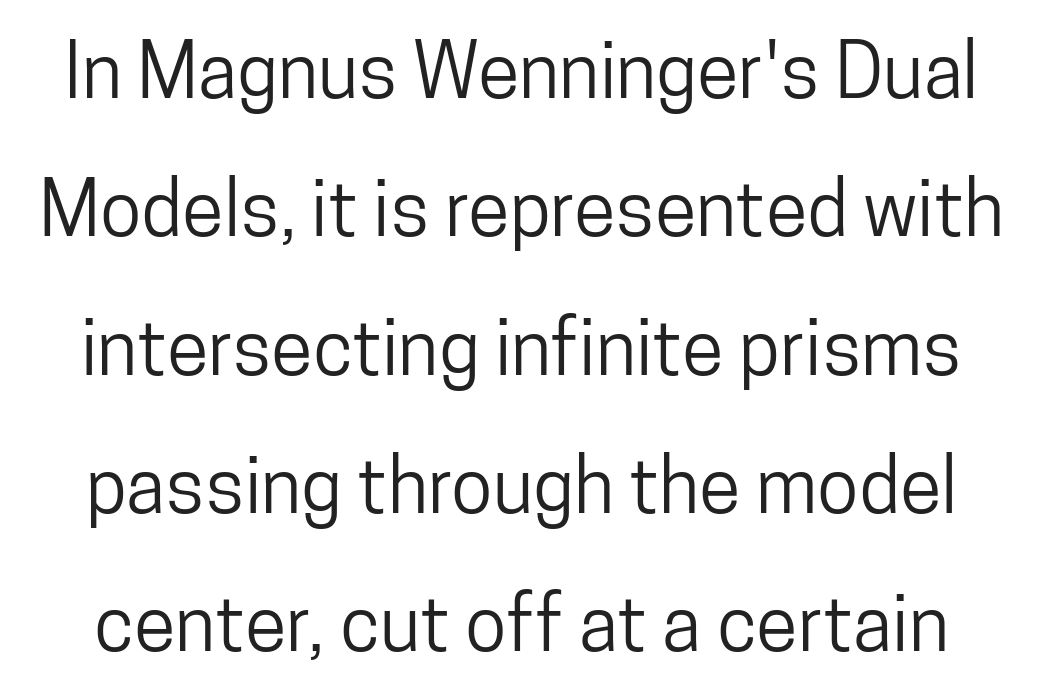
{"serif": "no", "italic": "no", "width": "condensed", "stroke_contrast": "low", "x_height": "medium", "monospaced": "no", "underline": "no", "line_spacing_ratio": 1.82, "letter_spacing": "normal", "letter_spacing_em": 0.0, "glyph_px": 76}
